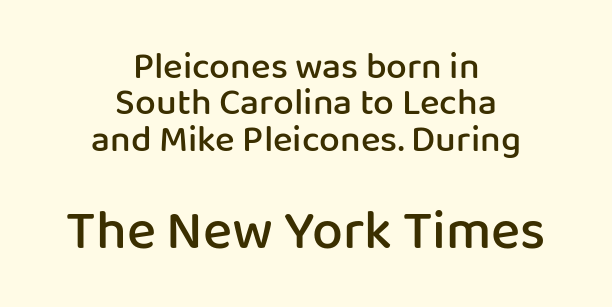
Q: Is the text bold? A: Semi-bold.
Q: Is the text italic (slanted)? A: No, it is upright.
Q: Is the typeface a serif or a sans-serif typeface? A: Sans-serif.
Q: Is the text underlined? A: No.
Q: How is the paragraph aligned? A: Centered.
Q: Is the spacing between letters normal or unusually wide? A: Normal.
Q: Is the spacing between lines tight, normal or loose? A: Tight.
Q: Which block of text is set in a larger size, the first (top) or the second (bottom)? A: The second (bottom) one.
Q: Width (condensed, normal, or wide)? A: Normal.
Q: Stroke contrast? A: Low.
Q: x-height? A: Medium.
Q: Monospaced? A: No.
